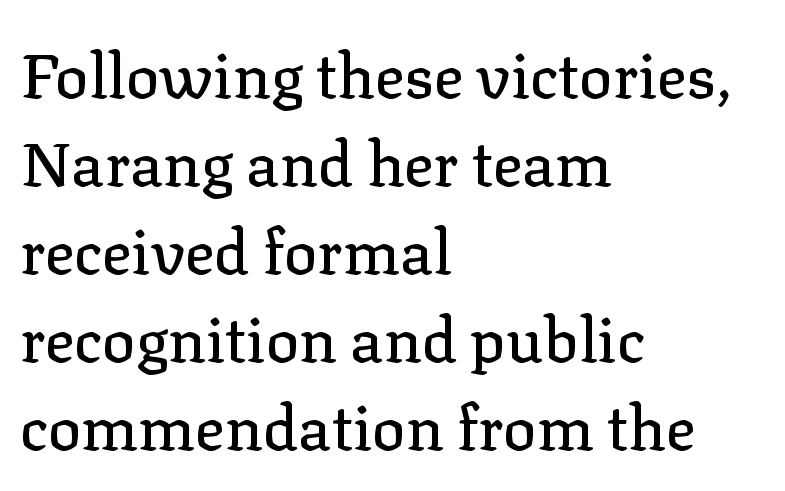
Q: Is the text italic (slanted)? A: No, it is upright.
Q: Is the typeface a serif or a sans-serif typeface? A: Serif.
Q: Is the text underlined? A: No.
Q: How is the paragraph aligned? A: Left-aligned.
Q: Is the spacing between letters normal or unusually wide? A: Normal.
Q: Is the spacing between lines tight, normal or loose? A: Normal.
Q: Width (condensed, normal, or wide)? A: Normal.
Q: Stroke contrast? A: Low.
Q: x-height? A: Medium.
Q: Monospaced? A: No.
